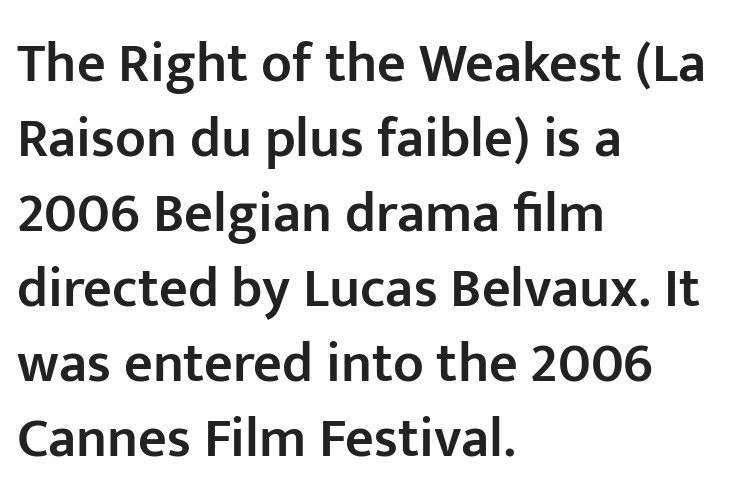
{"serif": "no", "italic": "no", "bold": "semi", "weight": "semibold", "width": "normal", "stroke_contrast": "low", "x_height": "medium", "monospaced": "no", "underline": "no", "align": "left", "line_spacing": "normal", "line_spacing_ratio": 1.34, "letter_spacing": "normal", "letter_spacing_em": 0.0, "glyph_px": 56}
